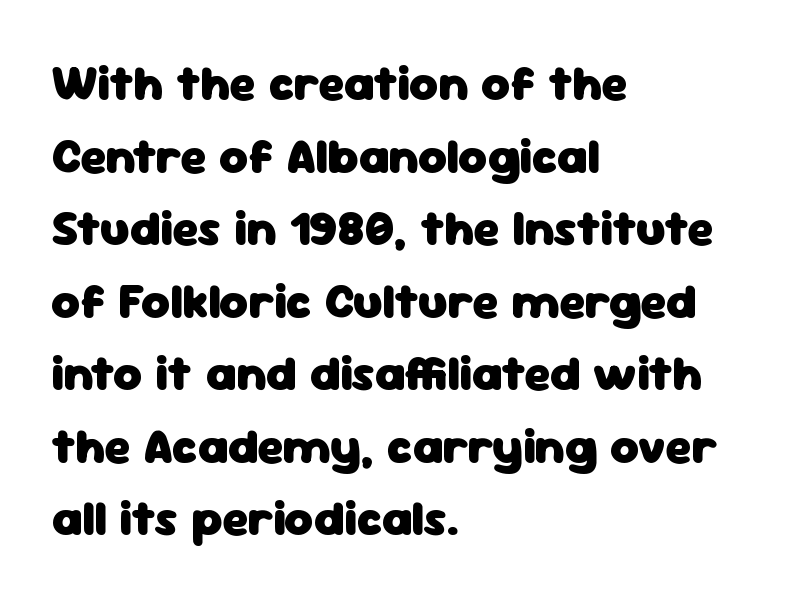
{"serif": "no", "italic": "no", "bold": "yes", "weight": "heavy", "width": "normal", "stroke_contrast": "low", "x_height": "medium", "monospaced": "no", "underline": "no", "align": "left", "line_spacing": "normal", "line_spacing_ratio": 1.48, "letter_spacing": "normal", "letter_spacing_em": 0.0, "glyph_px": 49}
